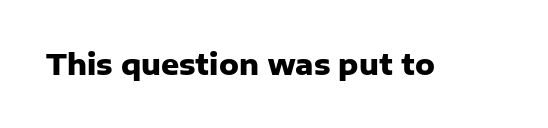
Is the type bold? Yes — the strokes are clearly thick and heavy. In terms of letterspacing, this is plain default setting. The space directly below the letters is spotless. Check where the strokes stop: nothing finishes them off — pure sans. Each letter keeps its own natural width here, so spacing adapts to shape.
